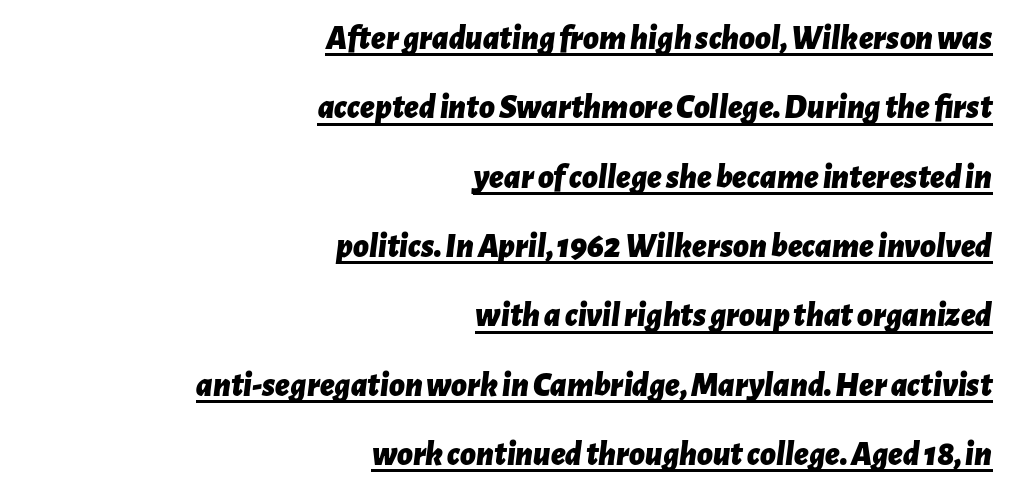
{"italic": "yes", "lean": "right", "slant_degrees": 7, "bold": "yes", "weight": "bold", "width": "normal", "stroke_contrast": "low", "x_height": "medium", "monospaced": "no", "underline": "yes", "align": "right", "line_spacing": "loose", "line_spacing_ratio": 2.04, "letter_spacing": "normal", "letter_spacing_em": 0.0, "glyph_px": 34}
